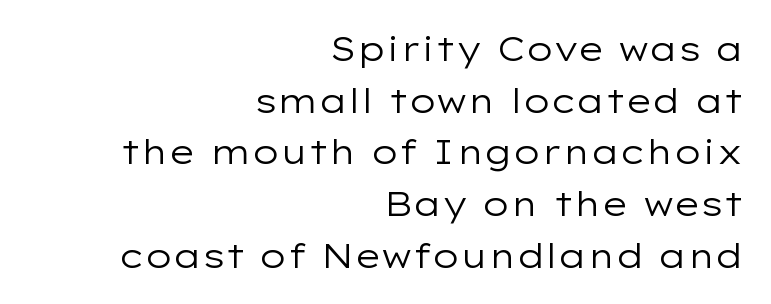
Q: Is the text bold? A: No.
Q: Is the text italic (slanted)? A: No, it is upright.
Q: Is the typeface a serif or a sans-serif typeface? A: Sans-serif.
Q: Is the text underlined? A: No.
Q: How is the paragraph aligned? A: Right-aligned.
Q: Is the spacing between letters normal or unusually wide? A: Normal.
Q: Is the spacing between lines tight, normal or loose? A: Normal.
Q: Width (condensed, normal, or wide)? A: Wide.
Q: Stroke contrast? A: Low.
Q: x-height? A: Medium.
Q: Monospaced? A: No.
